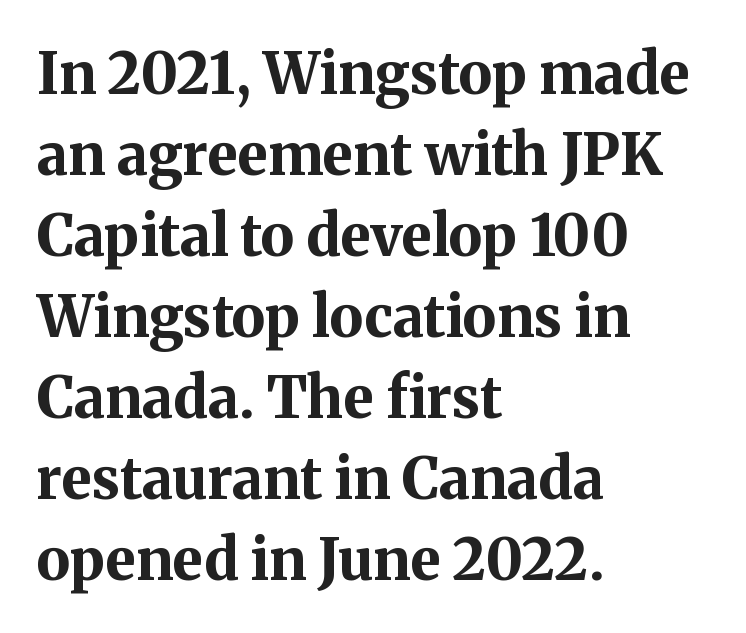
Is there any slant? The stems are plumb. Whoever set this chose a conventional vertical rhythm. The string is rendered with underlining switched off. There is no visible air inserted between adjacent glyphs. The characters display serif detailing at their extremities. Looks like regular typesetting: each glyph gets only the width it needs.
